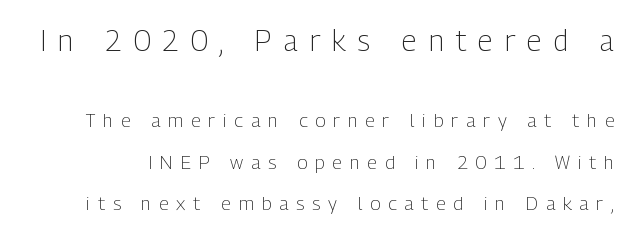
If you squint, the top block still reads clearly — it's the larger of the two. Check under the words: just untouched page. These lines were composed using upright roman letters. Students, observe: this is what heavily led, spacious text looks like. Compared with typical body copy, the letter spacing here is much looser.
